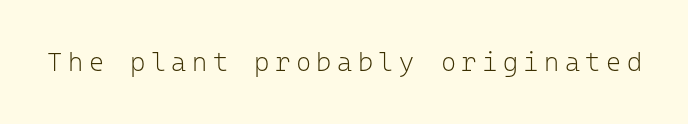
Q: Is the text bold? A: No.
Q: Is the text italic (slanted)? A: No, it is upright.
Q: Is the text underlined? A: No.
Q: Is the spacing between letters normal or unusually wide? A: Unusually wide.
